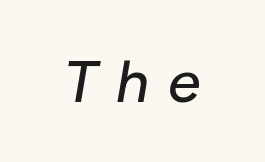
The image shows 59 px text type, italic (leaning right); set unusually wide letter spacing (+0.32 em), not underlined; low stroke contrast and a medium x-height.
